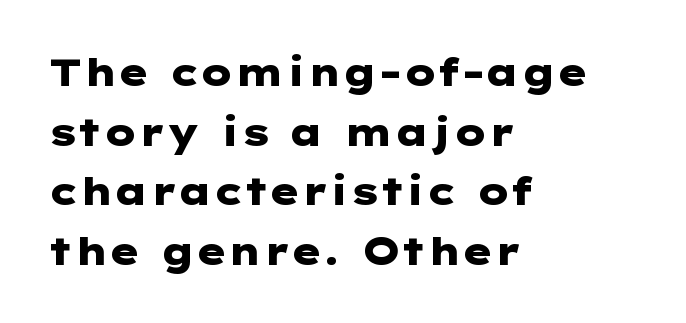
Q: Is the text bold? A: Yes.
Q: Is the text italic (slanted)? A: No, it is upright.
Q: Is the typeface a serif or a sans-serif typeface? A: Sans-serif.
Q: Is the text underlined? A: No.
Q: How is the paragraph aligned? A: Left-aligned.
Q: Is the spacing between letters normal or unusually wide? A: Normal.
Q: Is the spacing between lines tight, normal or loose? A: Normal.
Q: Width (condensed, normal, or wide)? A: Wide.
Q: Stroke contrast? A: Low.
Q: x-height? A: Medium.
